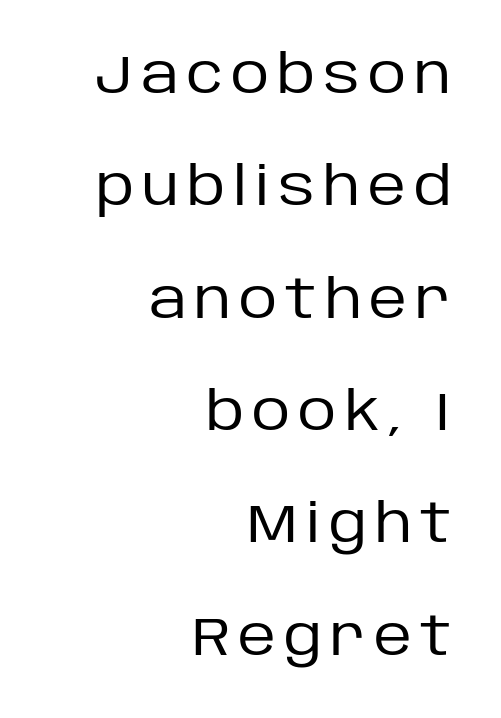
Varying glyph widths throughout — classic text-font behaviour. The weight would be labelled regular, book, light, or lighter still. The strip under each line holds only bare page. Letterform terminals end flat and unadorned throughout the passage. This rendering uses right alignment, leaving the left contour irregular. Unlike italic type, these characters show no tilt at all.
